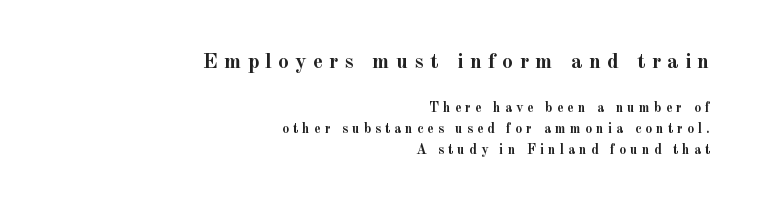
Q: Is the text bold? A: Yes.
Q: Is the text italic (slanted)? A: No, it is upright.
Q: Is the text underlined? A: No.
Q: How is the paragraph aligned? A: Right-aligned.
Q: Is the spacing between letters normal or unusually wide? A: Unusually wide.
Q: Is the spacing between lines tight, normal or loose? A: Normal.
Q: Which block of text is set in a larger size, the first (top) or the second (bottom)? A: The first (top) one.
